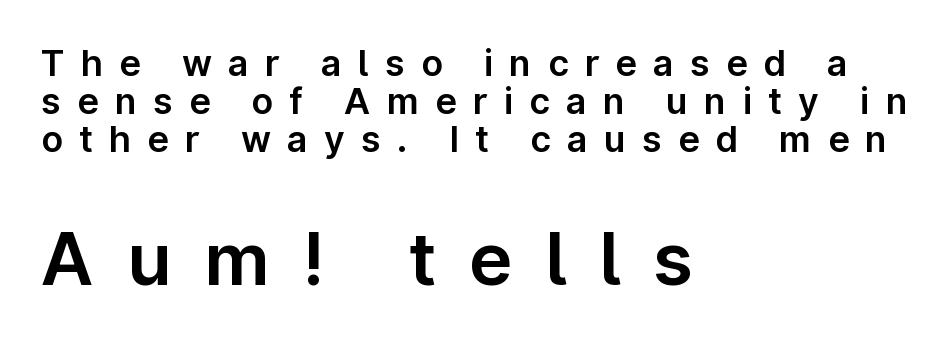
Line spacing here is tight. Nobody drew a line under any word here. Inter-character spacing is expanded well beyond the font's built-in metrics. The text block is weighted toward the left margin, trailing off unevenly rightward.
